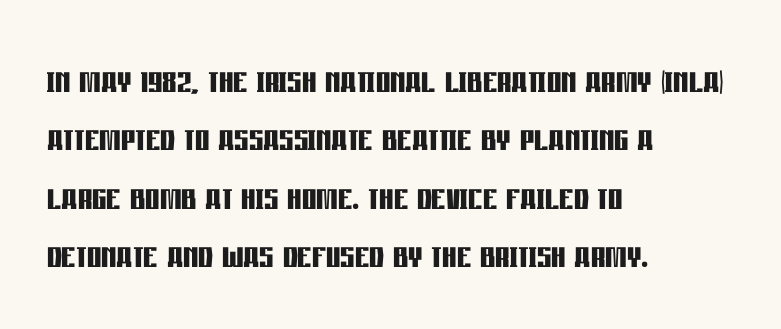
{"serif": "no", "italic": "no", "bold": "yes", "weight": "semibold", "width": "condensed", "stroke_contrast": "low", "x_height": "large", "monospaced": "no", "underline": "no", "align": "left", "line_spacing": "normal", "line_spacing_ratio": 1.3, "letter_spacing": "normal", "letter_spacing_em": 0.0, "glyph_px": 45}
